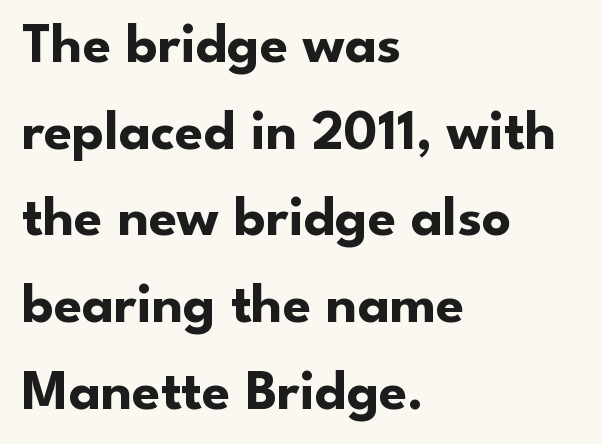
{"serif": "no", "italic": "no", "bold": "yes", "weight": "bold", "width": "normal", "stroke_contrast": "low", "x_height": "small", "monospaced": "no", "underline": "no", "align": "left", "line_spacing": "normal", "line_spacing_ratio": 1.52, "letter_spacing": "normal", "letter_spacing_em": 0.0, "glyph_px": 57}
